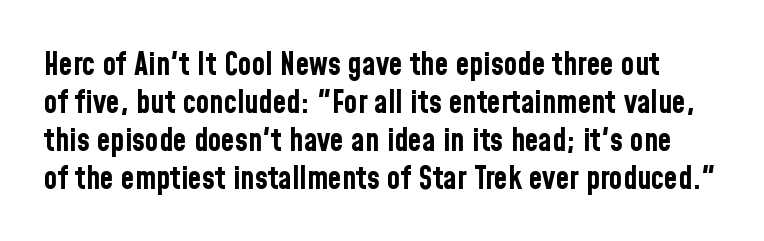
{"serif": "no", "italic": "no", "bold": "yes", "weight": "bold", "width": "condensed", "stroke_contrast": "low", "x_height": "medium", "monospaced": "no", "underline": "no", "line_spacing_ratio": 1.23, "letter_spacing": "normal", "letter_spacing_em": 0.0, "glyph_px": 31}
